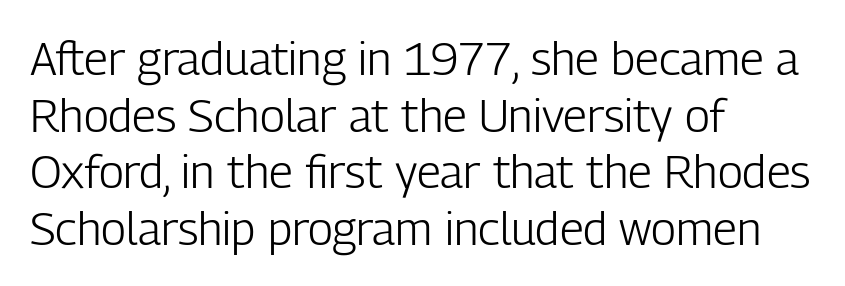
The image shows 46 px light, condensed sans-serif type, upright; set left-aligned, line spacing 1.23x, normal letter spacing, not underlined; low stroke contrast and a medium x-height.
